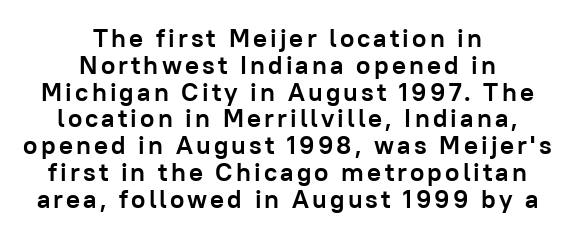
The baseline area is clear. The setting favours the middle, as headings and verse often do. The sample has been set heavy, in full bold. Vertical spacing — tight. Upright lettering throughout.
